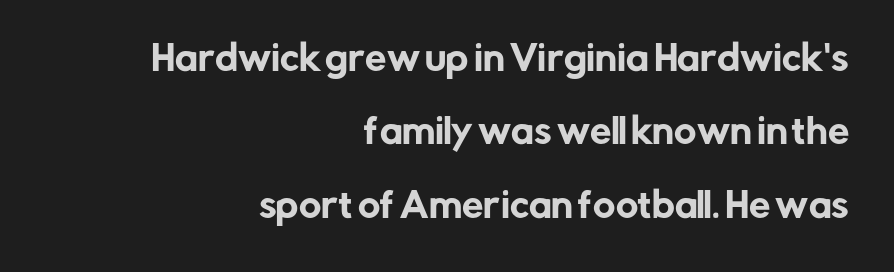
Q: Is the text italic (slanted)? A: No, it is upright.
Q: Is the typeface a serif or a sans-serif typeface? A: Sans-serif.
Q: Is the text underlined? A: No.
Q: How is the paragraph aligned? A: Right-aligned.
Q: Is the spacing between letters normal or unusually wide? A: Normal.
Q: Is the spacing between lines tight, normal or loose? A: Loose.
Q: Width (condensed, normal, or wide)? A: Normal.
Q: Stroke contrast? A: Low.
Q: x-height? A: Medium.
Q: Monospaced? A: No.
